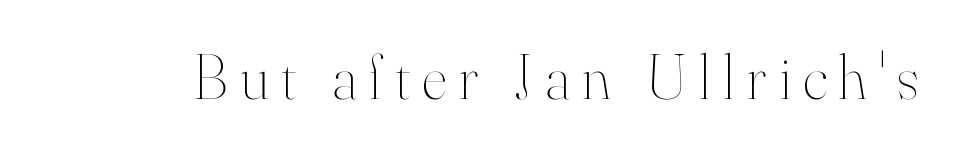
{"italic": "no", "bold": "no", "weight": "thin", "width": "normal", "stroke_contrast": "high", "x_height": "small", "monospaced": "no", "underline": "no", "glyph_px": 64}
